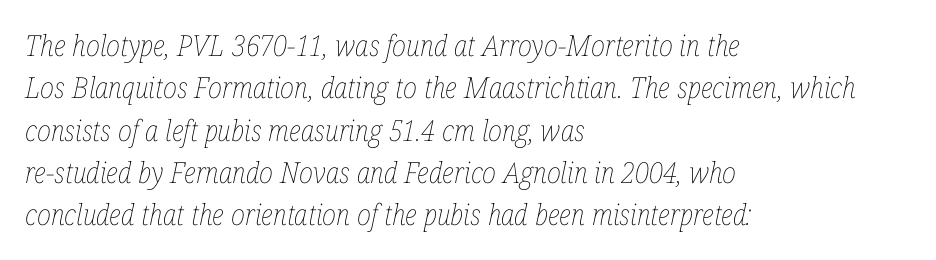
Spacing verdict: proportional, widths tailored to each character. The strokes carry an ordinary text weight at most. You could call the tracking neutral — neither tight nor loose. A classic flush-left, rag-right setting is used for this passage. Anything drawn beneath the words? Only blank space.
